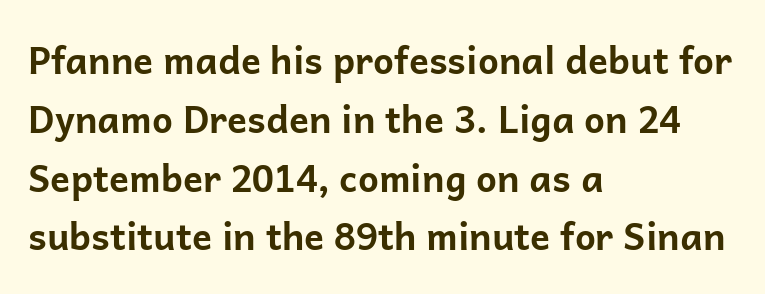
{"serif": "no", "italic": "no", "bold": "yes", "weight": "bold", "width": "normal", "stroke_contrast": "low", "x_height": "medium", "monospaced": "no", "underline": "no", "align": "left", "line_spacing": "normal", "line_spacing_ratio": 1.59, "letter_spacing": "normal", "letter_spacing_em": 0.0, "glyph_px": 37}
